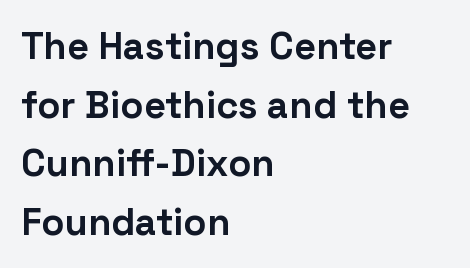
{"serif": "no", "italic": "no", "bold": "yes", "weight": "bold", "width": "normal", "stroke_contrast": "low", "x_height": "medium", "monospaced": "no", "underline": "no", "align": "left", "line_spacing": "normal", "line_spacing_ratio": 1.54, "letter_spacing": "normal", "letter_spacing_em": 0.0, "glyph_px": 38}
